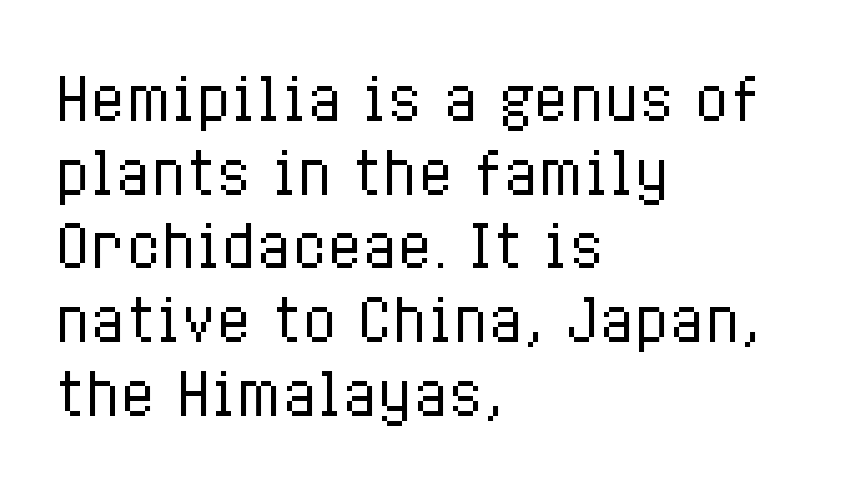
The image shows 58 px regular-weight, condensed type, upright; set left-aligned, normal line spacing (1.27x), normal letter spacing, not underlined; low stroke contrast and a medium x-height.
